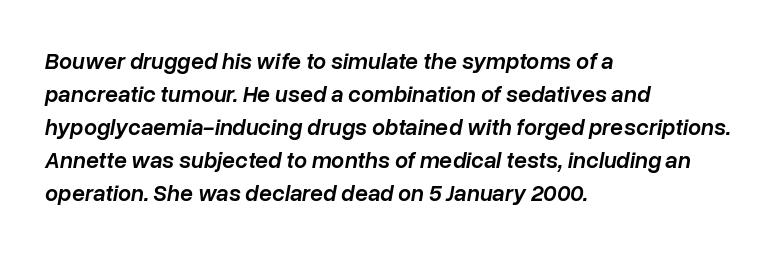
The image shows 23 px text type, italic (leaning right); set left-aligned, normal line spacing (1.44x), normal letter spacing, not underlined.
